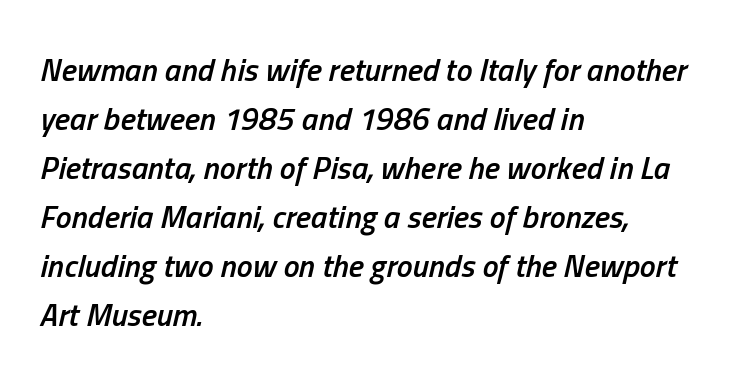
Underlining? Definitely not there. In terms of leading, this rendering sits right in the middle. Would a proofreader flag this as italicized? Yes. This sample is left-justified, so line endings fall wherever the words run out. Is this a fixed-width face? No — the glyphs have proportional, varying widths.
